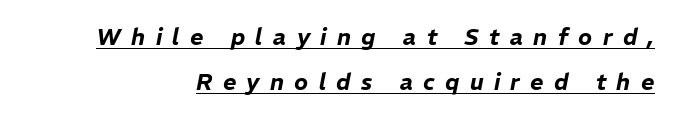
The image shows 23 px text type, italic (leaning right); set loose line spacing (1.95x), unusually wide letter spacing (+0.45 em), underlined.
